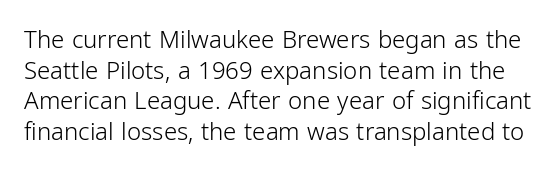
The image shows 24 px text type, upright; set normal line spacing (1.28x), normal letter spacing, not underlined.
